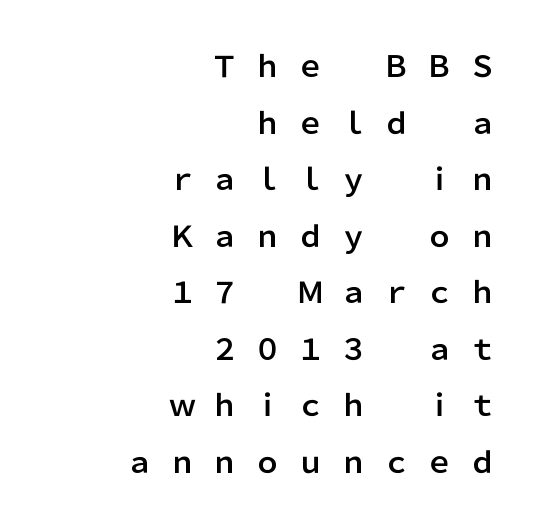
Q: Is the text italic (slanted)? A: No, it is upright.
Q: Is the typeface a serif or a sans-serif typeface? A: Sans-serif.
Q: Is the text underlined? A: No.
Q: How is the paragraph aligned? A: Right-aligned.
Q: Is the spacing between letters normal or unusually wide? A: Unusually wide.
Q: Is the spacing between lines tight, normal or loose? A: Loose.
Q: Width (condensed, normal, or wide)? A: Normal.
Q: Stroke contrast? A: Low.
Q: x-height? A: Medium.
Q: Monospaced? A: No.
